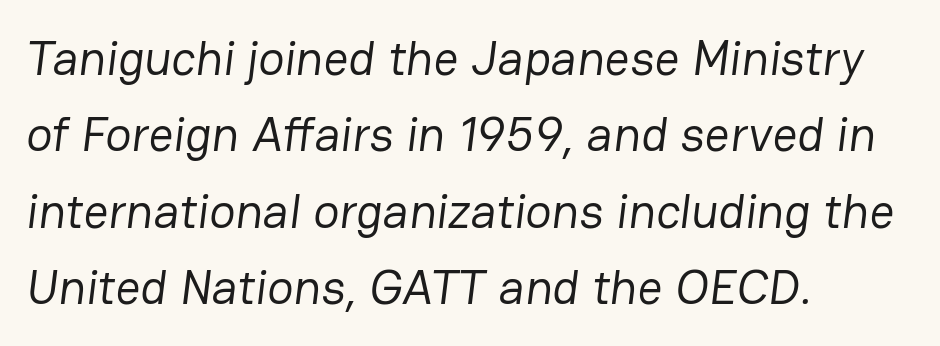
The setting favours the left margin, as ordinary paragraphs usually do. Counters stay open thanks to moderate or lighter strokes. Rule under the text: the space is simply empty. I'd call this a sans setting — the letters go barefoot.
